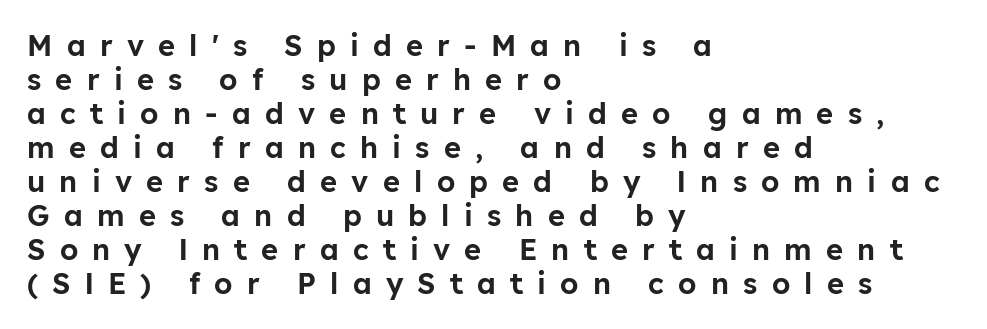
Words appear elongated and porous because spacing is wide. The foot of each line stays bare and open. Left-aligned paragraph, ragged on the right. Tall strokes in this sample are plumb rather than angled.
